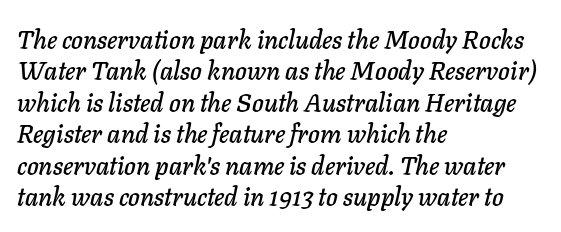
Q: Is the text italic (slanted)? A: Yes, it leans right by about 11 degrees.
Q: Is the text underlined? A: No.
Q: How is the paragraph aligned? A: Left-aligned.
Q: Is the spacing between letters normal or unusually wide? A: Normal.
Q: Is the spacing between lines tight, normal or loose? A: Normal.
